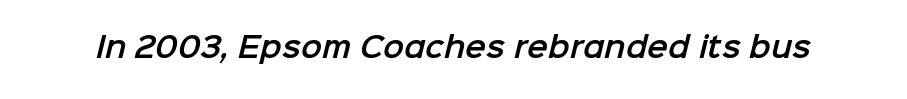
The image shows 28 px sans-serif type; set normal letter spacing, not underlined; low stroke contrast and a medium x-height.
